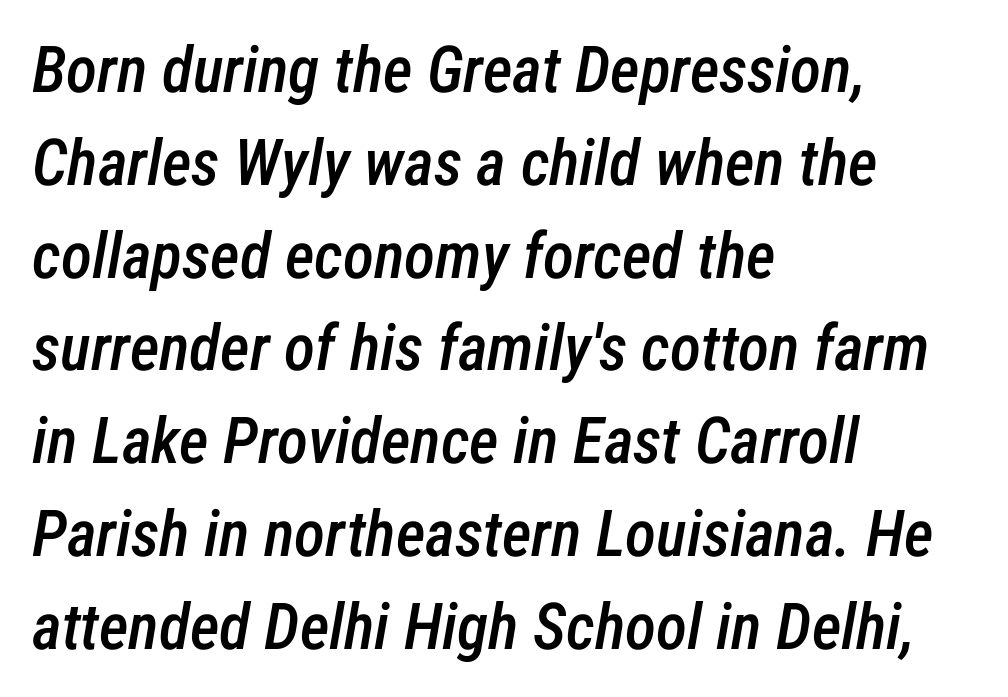
{"italic": "yes", "lean": "right", "slant_degrees": 12, "bold": "semi", "weight": "semibold", "width": "condensed", "stroke_contrast": "low", "x_height": "medium", "monospaced": "no", "underline": "no", "align": "left", "line_spacing": "normal", "line_spacing_ratio": 1.45, "letter_spacing": "normal", "letter_spacing_em": 0.0, "glyph_px": 64}
